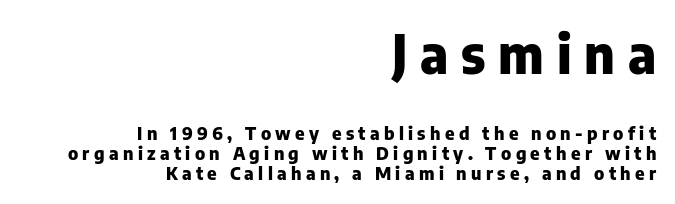
Reading top to bottom, the characters get smaller at the block break. Someone cranked the tracking dial way up on this one. The rendering uses a small line-height, squeezing the rows. The space directly below the letters is spotless. Typesetter's note: full bold, strokes at maximum text heaviness. The lettering stays uniformly vertical, giving the passage a roman look.
